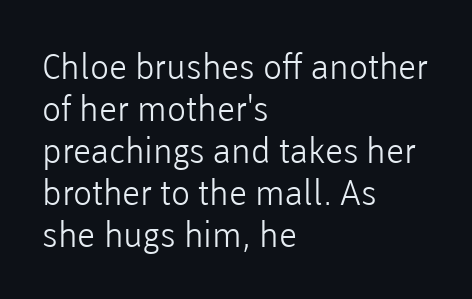
The face used here is rendered with its standard letterfit. Stroke terminals: plain, sans-serif. Any mark beneath the type? The region is blank. Each letter keeps its own natural width here, so spacing adapts to shape.
